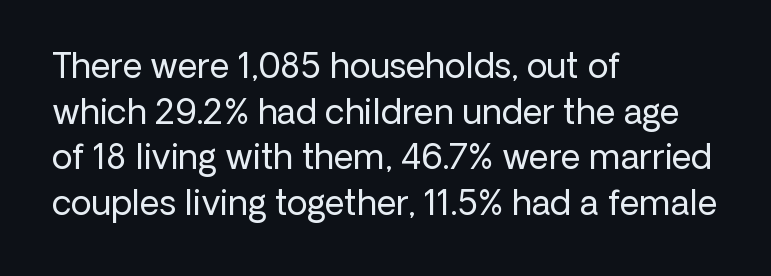
{"serif": "no", "italic": "no", "bold": "no", "weight": "regular", "width": "normal", "stroke_contrast": "low", "x_height": "medium", "monospaced": "no", "underline": "no", "align": "left", "line_spacing": "normal", "line_spacing_ratio": 1.34, "letter_spacing": "normal", "letter_spacing_em": 0.0, "glyph_px": 34}
